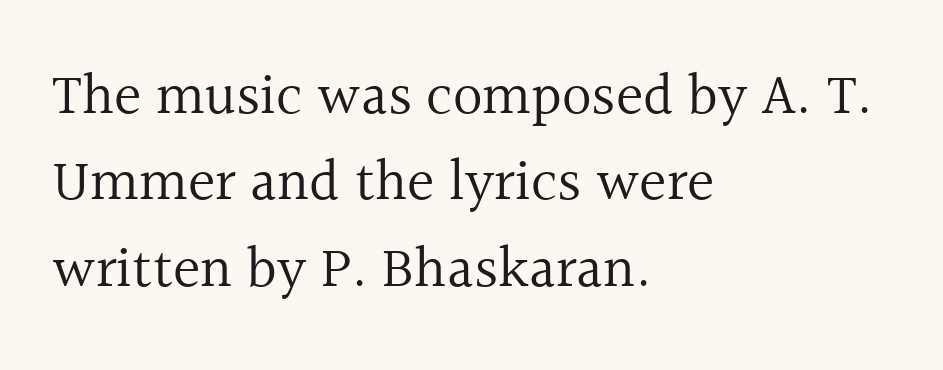
The image shows 58 px regular-weight serif type, upright; set left-aligned, normal line spacing (1.49x), normal letter spacing, not underlined; a medium x-height.
